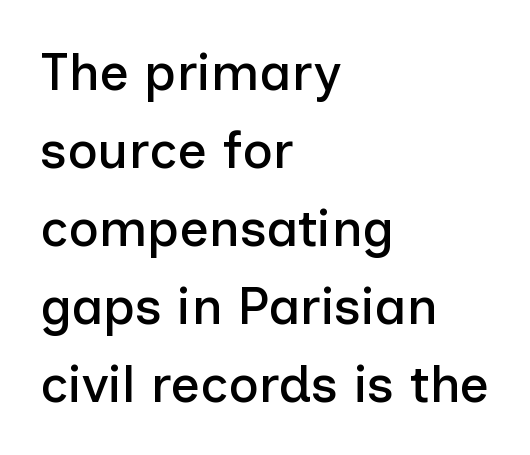
The rows are spaced the way most documents space them. The typesetter chose a ragged-right arrangement here. The text was rendered using a sans face with plain stroke endings. These lines are rendered in a variable-pitch font. Characters remain perfectly vertical along every line.
